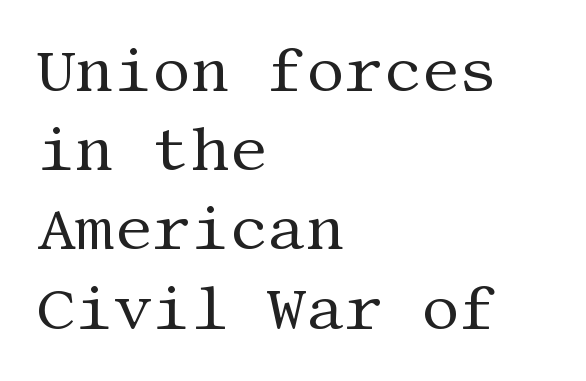
The image shows 60 px regular-weight serif type, upright; set left-aligned, normal line spacing (1.32x), normal letter spacing, not underlined; medium stroke contrast and a large x-height.
